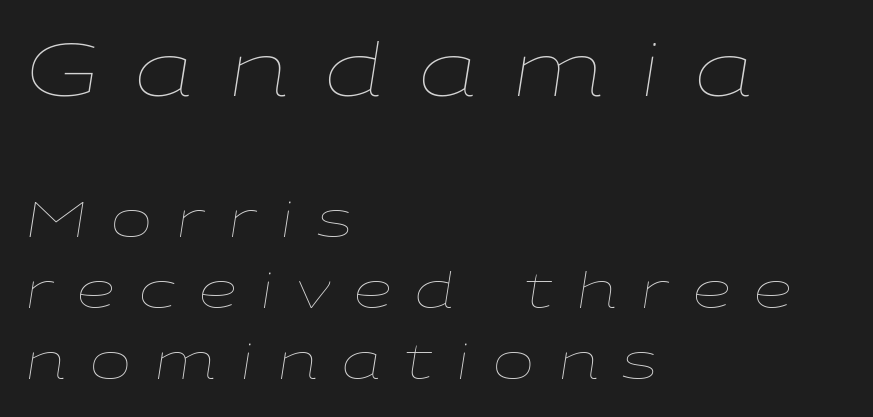
Q: Is the text bold? A: No.
Q: Is the text italic (slanted)? A: Yes, it leans right by about 9 degrees.
Q: Is the text underlined? A: No.
Q: How is the paragraph aligned? A: Left-aligned.
Q: Is the spacing between letters normal or unusually wide? A: Unusually wide.
Q: Is the spacing between lines tight, normal or loose? A: Normal.
Q: Which block of text is set in a larger size, the first (top) or the second (bottom)? A: The first (top) one.
Q: Width (condensed, normal, or wide)? A: Wide.
Q: Stroke contrast? A: Low.
Q: x-height? A: Medium.
Q: Monospaced? A: No.
